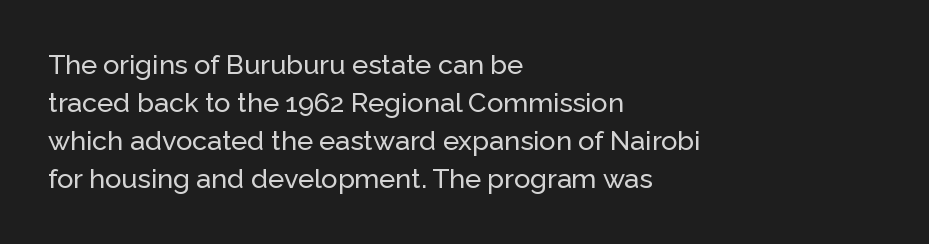
Every stem runs plumb, perpendicular to the baseline. No extra tracking has been applied to these lines. Students, observe: this is what conventionally led text looks like. The rendering anchors every line to the left-hand side. Just letters on the line, the space beneath them empty.
